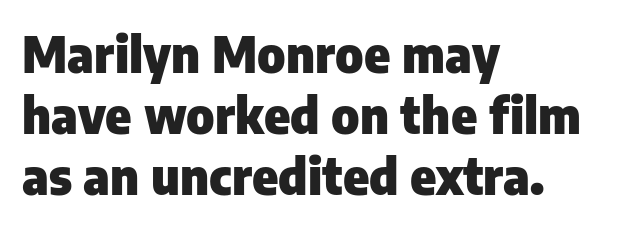
The image shows 49 px heavy sans-serif type, upright; set left-aligned, normal line spacing (1.25x), normal letter spacing, not underlined; low stroke contrast and a medium x-height.
